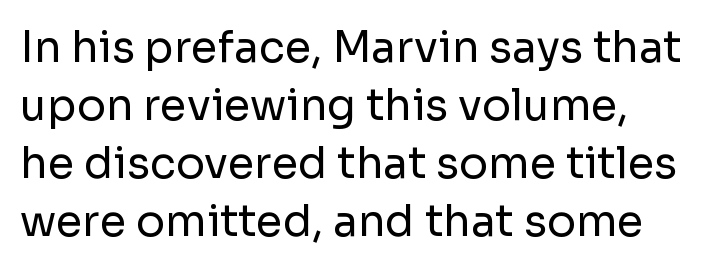
The lettering stays uniformly vertical, giving the passage a roman look. The letters carry no serifs — their stems end cleanly without finishing strokes. Decoration check: the copy has no underline. These lines are rendered in a variable-pitch font.
